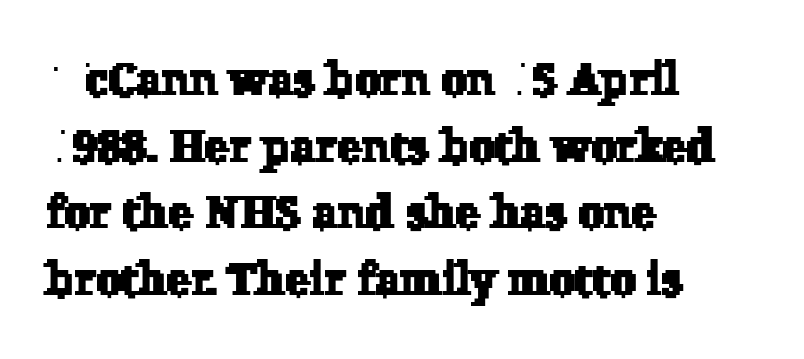
Q: Is the typeface a serif or a sans-serif typeface? A: Serif.
Q: Is the text underlined? A: No.
Q: How is the paragraph aligned? A: Left-aligned.
Q: Is the spacing between letters normal or unusually wide? A: Normal.
Q: Is the spacing between lines tight, normal or loose? A: Normal.
Q: Width (condensed, normal, or wide)? A: Normal.
Q: Stroke contrast? A: Low.
Q: x-height? A: Medium.
Q: Monospaced? A: No.
